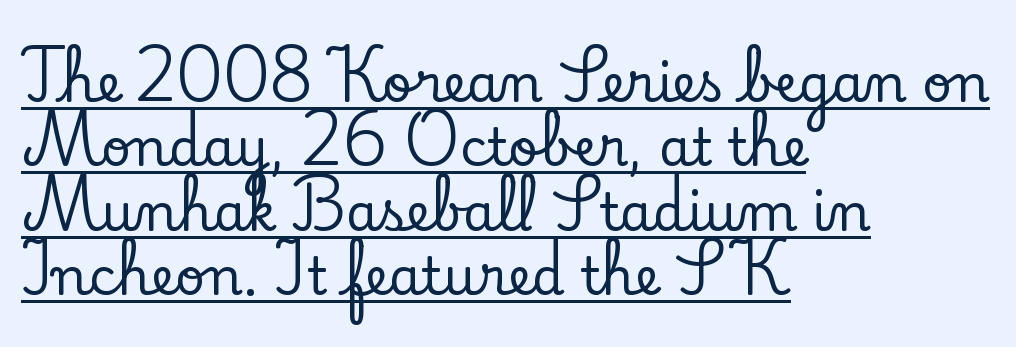
The image shows 52 px serif type, upright; set left-aligned, line spacing 1.24x, normal letter spacing, underlined; low stroke contrast and a small x-height.
